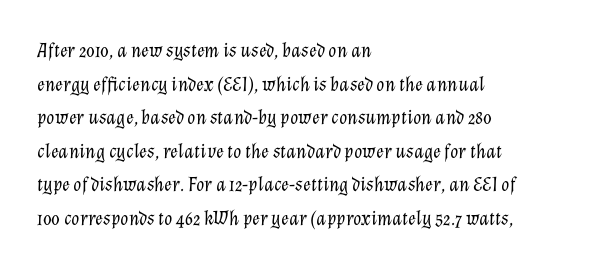
Here the glyphs are tracked normally, forming tight word shapes. There's an unmistakable incline to the writing here. Each row of text sits above clean, open space. A normal amount of white space separates one row of letters from the next. Layout note: lines flush left. Nothing heavy about these letters — not bold at all.
